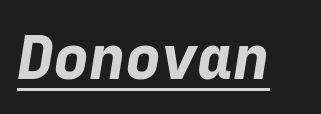
What weight is shown? A full bold with thick strokes. The passage shown is typed in a monospace face where columns stay perfectly aligned. The whole block is typeset with a tilt. Short note: letters normally spaced. What decoration does the sample have? An underline.
